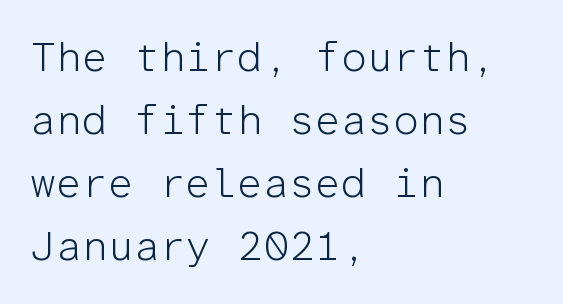
Q: Is the text bold? A: No.
Q: Is the text italic (slanted)? A: No, it is upright.
Q: Is the typeface a serif or a sans-serif typeface? A: Sans-serif.
Q: Is the text underlined? A: No.
Q: How is the paragraph aligned? A: Left-aligned.
Q: Is the spacing between letters normal or unusually wide? A: Normal.
Q: Is the spacing between lines tight, normal or loose? A: Normal.
Q: Width (condensed, normal, or wide)? A: Normal.
Q: Stroke contrast? A: Low.
Q: x-height? A: Medium.
Q: Monospaced? A: Yes.
